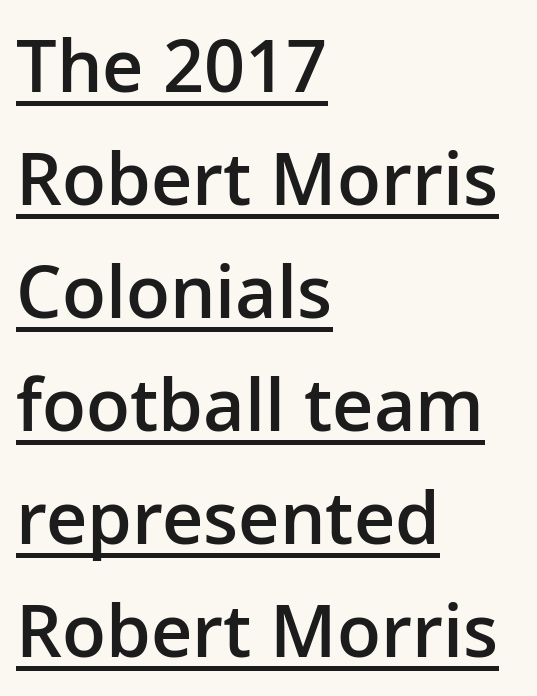
Q: Is the text bold? A: Semi-bold.
Q: Is the text italic (slanted)? A: No, it is upright.
Q: Is the typeface a serif or a sans-serif typeface? A: Sans-serif.
Q: Is the text underlined? A: Yes.
Q: How is the paragraph aligned? A: Left-aligned.
Q: Is the spacing between letters normal or unusually wide? A: Normal.
Q: Is the spacing between lines tight, normal or loose? A: Normal.
Q: Width (condensed, normal, or wide)? A: Normal.
Q: Stroke contrast? A: Low.
Q: x-height? A: Medium.
Q: Monospaced? A: No.
